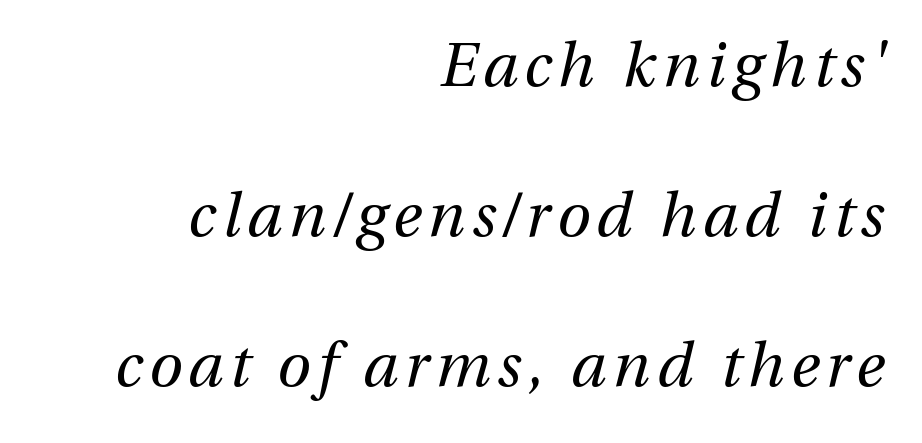
The image shows 61 px regular-weight type, italic (leaning right); set right-aligned, loose line spacing (2.46x), not underlined; medium stroke contrast and a medium x-height.
